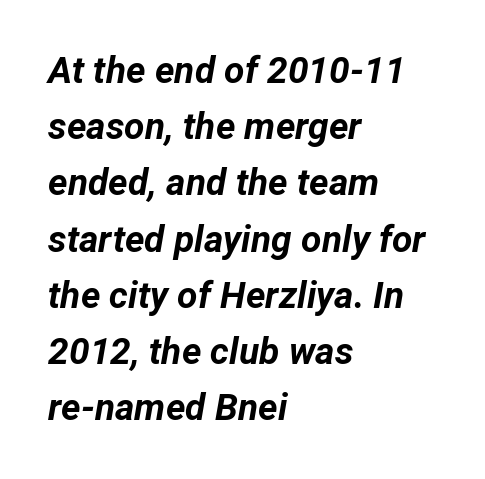
The image shows 37 px bold type, italic (leaning right); set left-aligned, normal line spacing (1.52x), normal letter spacing, not underlined; low stroke contrast and a medium x-height.
